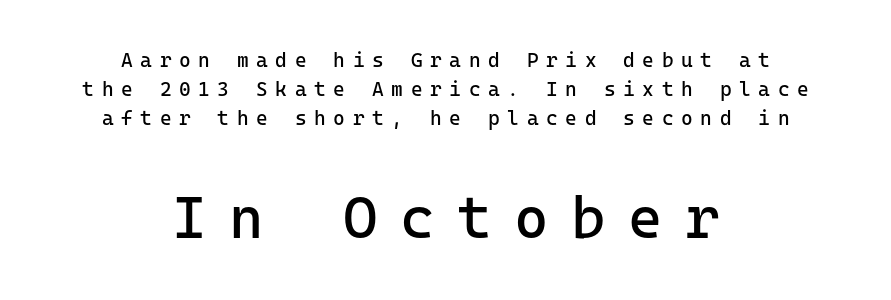
Is there much room between lines? A standard amount, neither cramped nor airy. Two sizes are in play, and the larger belongs to the second block. These lines have a slow, spaced-out rhythm from letter to letter. No letter is thick-stroked: the sample isn't bold. Any mark beneath the type? The region is blank. Horizontal alignment here is central, giving a formal, balanced look.
